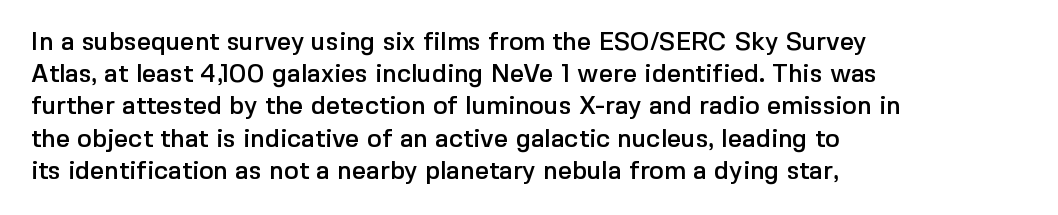
Q: Is the text italic (slanted)? A: No, it is upright.
Q: Is the text underlined? A: No.
Q: How is the paragraph aligned? A: Left-aligned.
Q: Is the spacing between letters normal or unusually wide? A: Normal.
Q: Is the spacing between lines tight, normal or loose? A: Normal.
